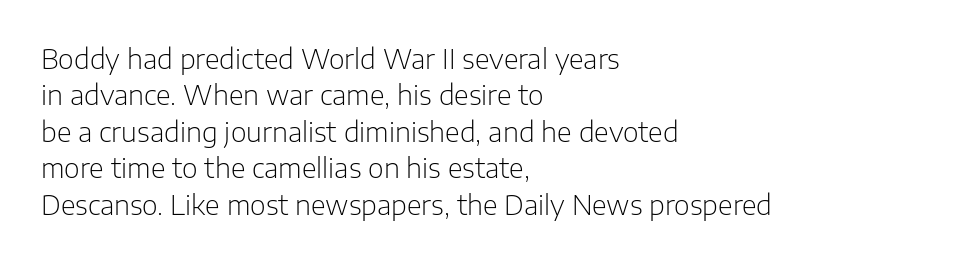
Q: Is the text bold? A: No.
Q: Is the text italic (slanted)? A: No, it is upright.
Q: Is the text underlined? A: No.
Q: How is the paragraph aligned? A: Left-aligned.
Q: Is the spacing between letters normal or unusually wide? A: Normal.
Q: Is the spacing between lines tight, normal or loose? A: Normal.
